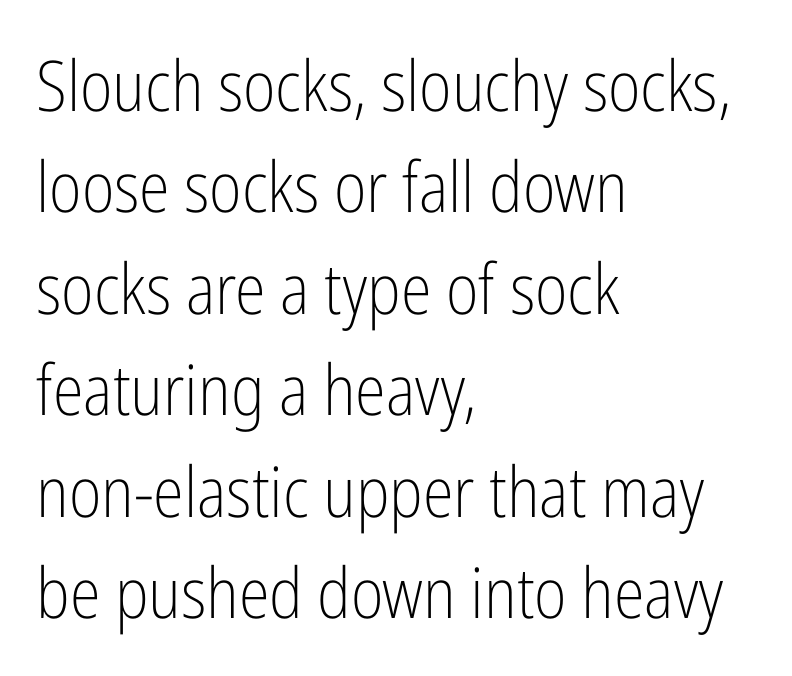
The image shows 70 px light, condensed sans-serif type, upright; set left-aligned, normal line spacing (1.45x), normal letter spacing, not underlined; low stroke contrast and a medium x-height.
